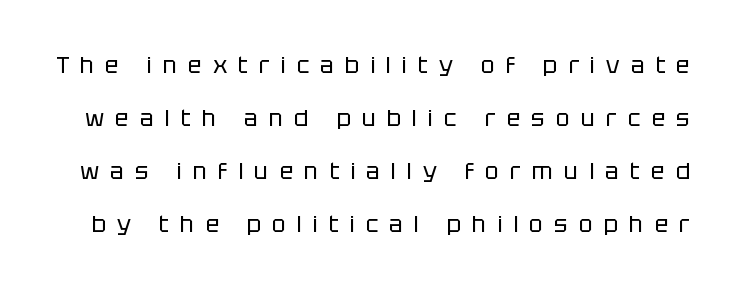
{"italic": "no", "bold": "no", "underline": "no", "line_spacing": "loose", "line_spacing_ratio": 2.3, "letter_spacing": "wide", "letter_spacing_em": 0.48, "glyph_px": 23}
